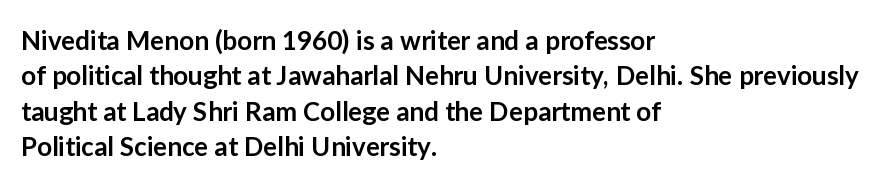
The image shows 26 px text type, upright; set left-aligned, normal line spacing (1.36x), normal letter spacing, not underlined.
